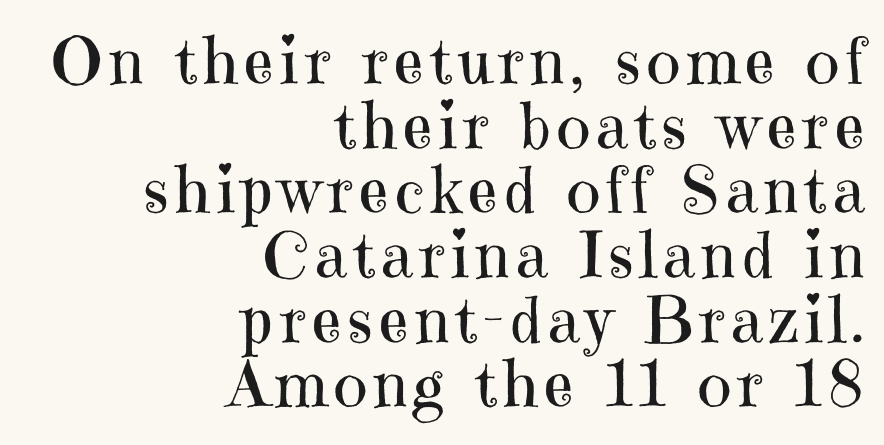
{"serif": "yes", "italic": "no", "bold": "no", "weight": "regular", "width": "normal", "stroke_contrast": "high", "x_height": "medium", "monospaced": "no", "underline": "no", "align": "right", "line_spacing": "tight", "line_spacing_ratio": 1.01, "glyph_px": 64}
